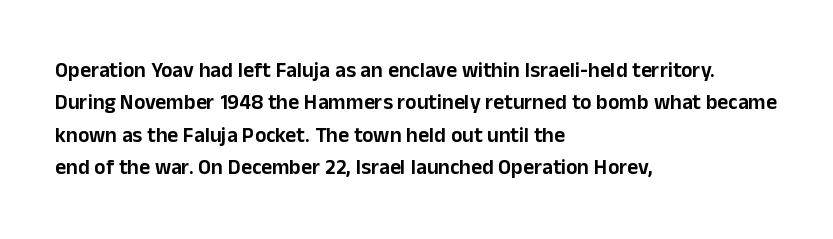
Q: Is the text italic (slanted)? A: No, it is upright.
Q: Is the text underlined? A: No.
Q: How is the paragraph aligned? A: Left-aligned.
Q: Is the spacing between letters normal or unusually wide? A: Normal.
Q: Is the spacing between lines tight, normal or loose? A: Normal.
